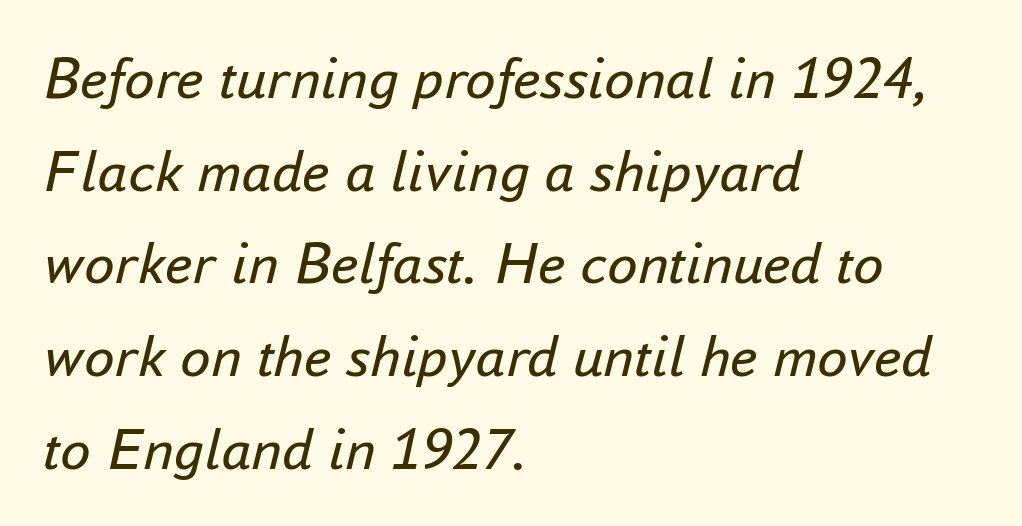
The rendering uses natural spacing where letterforms have individual widths. The line texture is even and compact thanks to regular tracking. Emphasis-style slanted type is in use. Horizontally, the lines are justified to the leading edge only.
